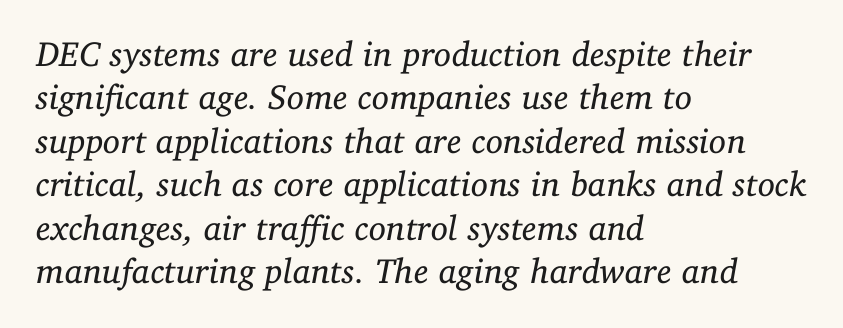
Think of a printed novel: that variable character pitch is what you see here. What stands out about the letter spacing? Nothing — it is the standard amount. Caption: multi-line text, flush left, ragged right. Note: serifs present on the glyphs. The axis of the letterforms is tilted away from vertical. Each stroke keeps to a modest, everyday thickness or less.
